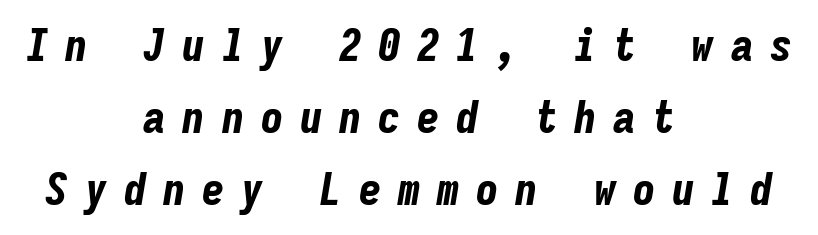
Clear beneath every line of the passage. Spacing verdict: monospaced, one width for all characters. Here the glyphs are tracked loosely, breaking word shapes into spaced letters. Regarding leading, the lines here are spaced in the standard way.
